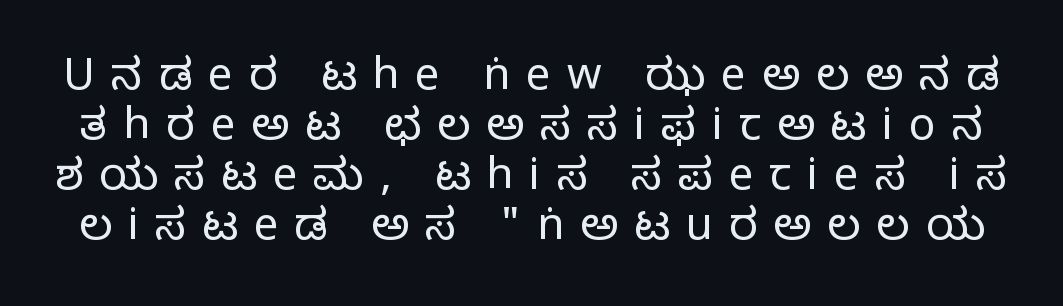
{"serif": "no", "italic": "no", "bold": "no", "weight": "light", "width": "normal", "stroke_contrast": "low", "x_height": "medium", "monospaced": "no", "underline": "no", "line_spacing": "tight", "line_spacing_ratio": 1.14, "letter_spacing": "wide", "letter_spacing_em": 0.36, "glyph_px": 44}
